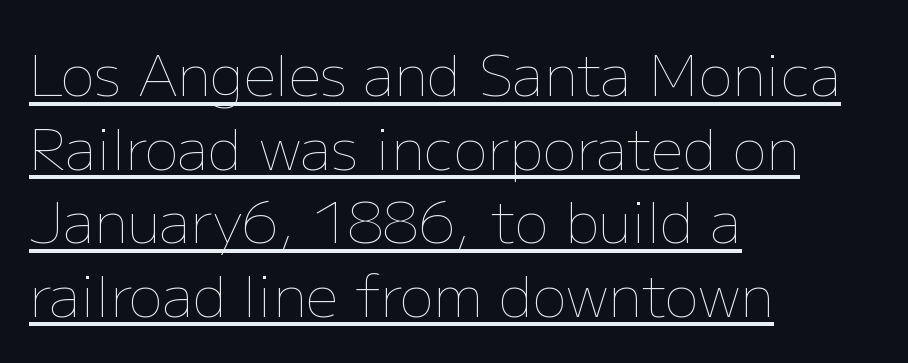
Q: Is the text bold? A: No.
Q: Is the text italic (slanted)? A: No, it is upright.
Q: Is the text underlined? A: Yes.
Q: How is the paragraph aligned? A: Left-aligned.
Q: Is the spacing between letters normal or unusually wide? A: Normal.
Q: Is the spacing between lines tight, normal or loose? A: Normal.
Q: Width (condensed, normal, or wide)? A: Normal.
Q: Stroke contrast? A: Low.
Q: x-height? A: Medium.
Q: Monospaced? A: No.
